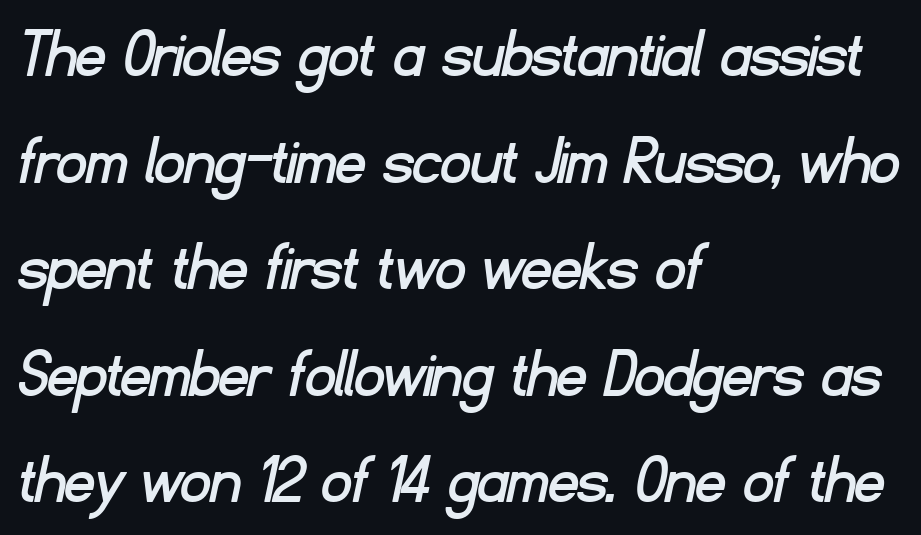
{"serif": "no", "width": "normal", "stroke_contrast": "low", "x_height": "small", "monospaced": "no", "underline": "no", "align": "left", "line_spacing": "normal", "line_spacing_ratio": 1.48, "letter_spacing": "normal", "letter_spacing_em": 0.0, "glyph_px": 72}
